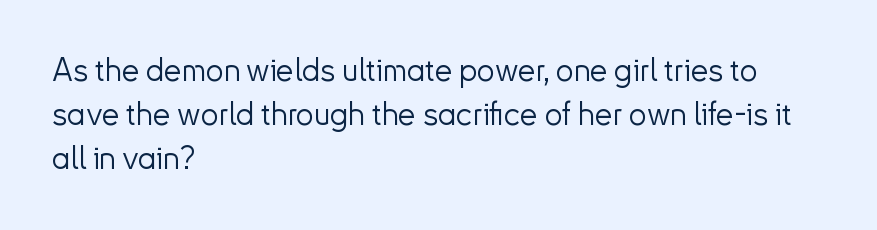
The image shows 32 px light sans-serif type, upright; set left-aligned, normal line spacing (1.38x), normal letter spacing, not underlined; low stroke contrast and a small x-height.
